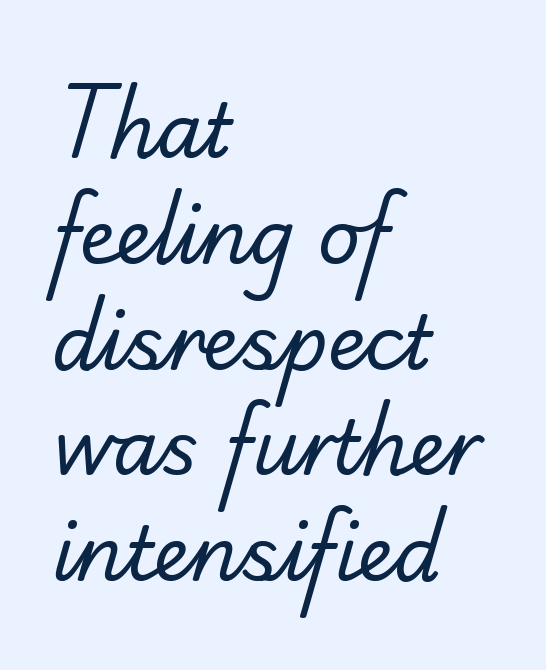
The image shows 74 px regular-weight serif type; set left-aligned, normal line spacing (1.43x), normal letter spacing, not underlined; low stroke contrast and a small x-height.
